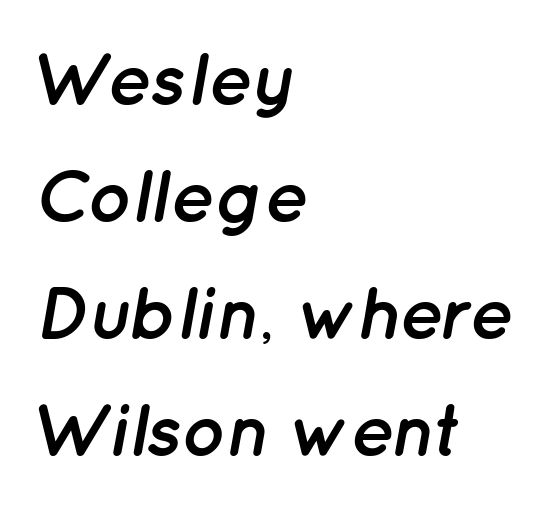
The image shows 74 px semibold type, italic (leaning right); set left-aligned, normal line spacing (1.58x), normal letter spacing, not underlined; low stroke contrast and a medium x-height.
